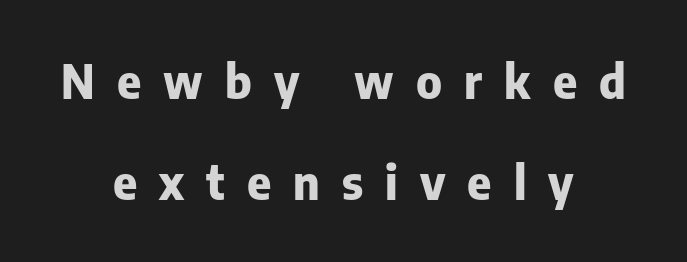
Q: Is the text bold? A: Yes.
Q: Is the text italic (slanted)? A: No, it is upright.
Q: Is the typeface a serif or a sans-serif typeface? A: Sans-serif.
Q: Is the text underlined? A: No.
Q: How is the paragraph aligned? A: Centered.
Q: Is the spacing between letters normal or unusually wide? A: Unusually wide.
Q: Is the spacing between lines tight, normal or loose? A: Loose.
Q: Width (condensed, normal, or wide)? A: Normal.
Q: Stroke contrast? A: Low.
Q: x-height? A: Medium.
Q: Monospaced? A: No.
